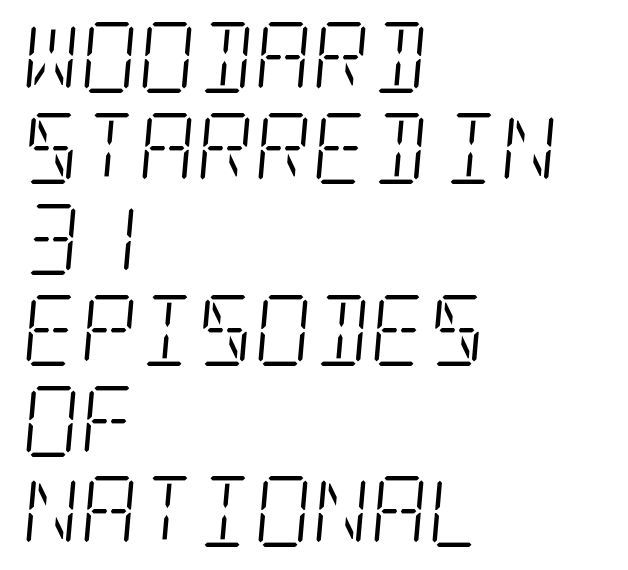
Stroke terminals: seriffed. The glyphs are unaccompanied by any horizontal stroke below them. The passage shown is not bold in any degree. Does extra space separate the letters? No, they use regular spacing.
